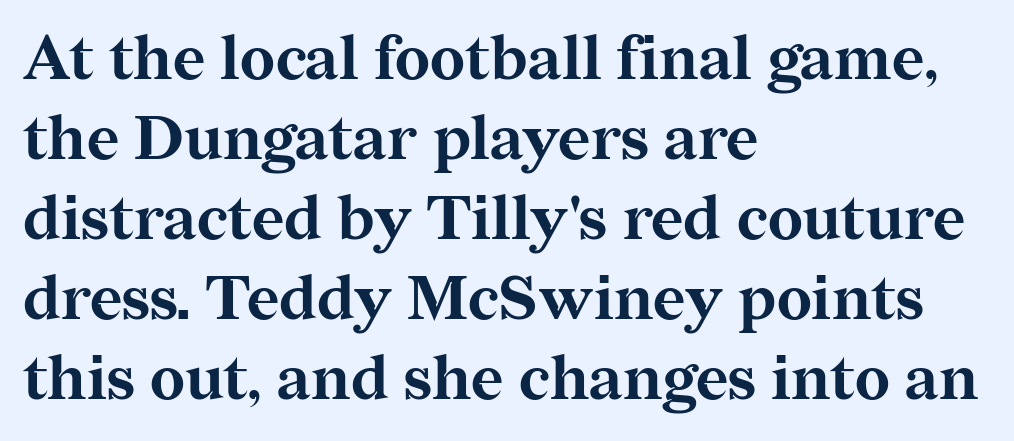
{"serif": "yes", "italic": "no", "bold": "yes", "weight": "bold", "width": "normal", "stroke_contrast": "medium", "x_height": "medium", "monospaced": "no", "underline": "no", "align": "left", "line_spacing": "normal", "line_spacing_ratio": 1.29, "letter_spacing": "normal", "letter_spacing_em": 0.0, "glyph_px": 62}
